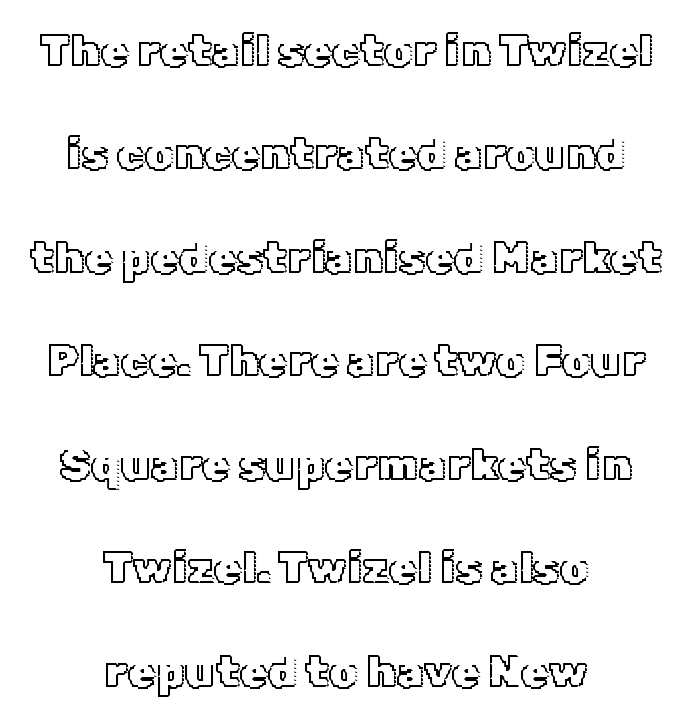
This is the regular roman posture of the typeface. Proportional: the letters do not fall into vertical columns. The gaps between neighbouring characters are ordinary and unremarkable. This block would shrink considerably if given ordinary leading; it's expanded now.
